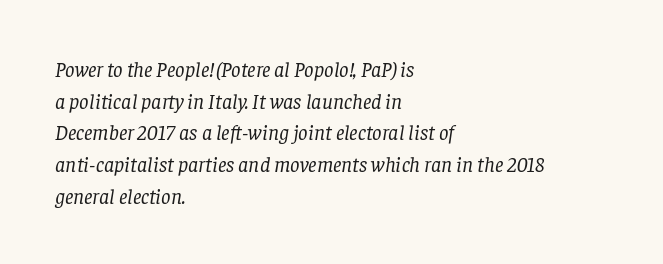
Q: Is the text bold? A: No.
Q: Is the text italic (slanted)? A: Yes, it leans right by about 8 degrees.
Q: Is the text underlined? A: No.
Q: How is the paragraph aligned? A: Left-aligned.
Q: Is the spacing between letters normal or unusually wide? A: Normal.
Q: Is the spacing between lines tight, normal or loose? A: Normal.
